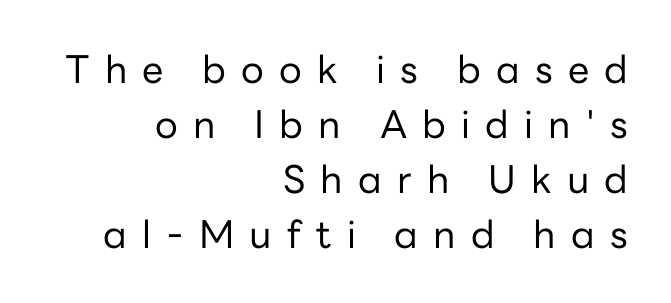
Q: Is the text bold? A: No.
Q: Is the text italic (slanted)? A: No, it is upright.
Q: Is the typeface a serif or a sans-serif typeface? A: Sans-serif.
Q: Is the text underlined? A: No.
Q: How is the paragraph aligned? A: Right-aligned.
Q: Is the spacing between letters normal or unusually wide? A: Unusually wide.
Q: Is the spacing between lines tight, normal or loose? A: Normal.
Q: Width (condensed, normal, or wide)? A: Normal.
Q: Stroke contrast? A: Low.
Q: x-height? A: Medium.
Q: Monospaced? A: No.
